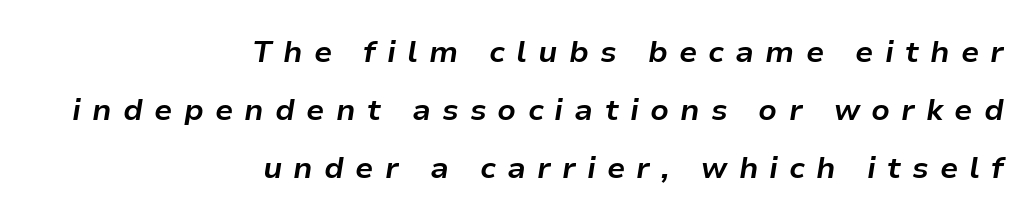
I'd describe the lettering as bold — thick and assertive. Decoration check: the copy has no underline. Posture: slanted. Spacing verdict: proportional, widths tailored to each character. The rendering inserts visible extra space after every character. The space between consecutive lines is lavish.
